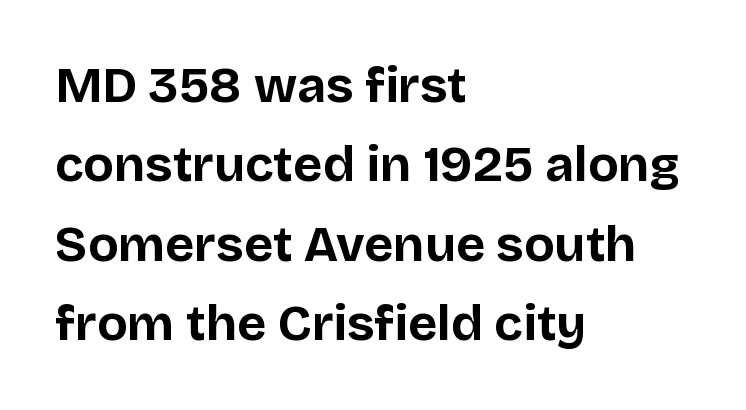
Unlike a traditional serif, this face leaves its strokes unadorned. Each glyph is drawn with heavy, bold strokes. The lines sit at an ordinary, default distance from one another. A student would call this left alignment; a typographer would say flush left, rag right.
